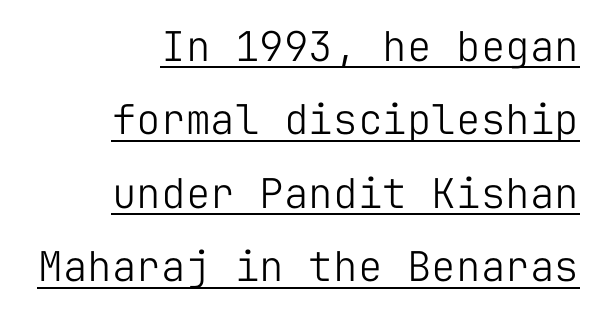
{"serif": "no", "italic": "no", "bold": "no", "weight": "light", "width": "normal", "stroke_contrast": "low", "x_height": "medium", "monospaced": "yes", "underline": "yes", "align": "right", "line_spacing_ratio": 1.79, "letter_spacing": "normal", "letter_spacing_em": 0.0, "glyph_px": 41}
